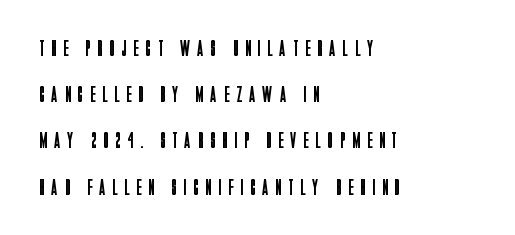
{"italic": "no", "bold": "no", "underline": "no", "align": "left", "line_spacing": "loose", "line_spacing_ratio": 2.1, "letter_spacing": "wide", "letter_spacing_em": 0.34, "glyph_px": 22}
